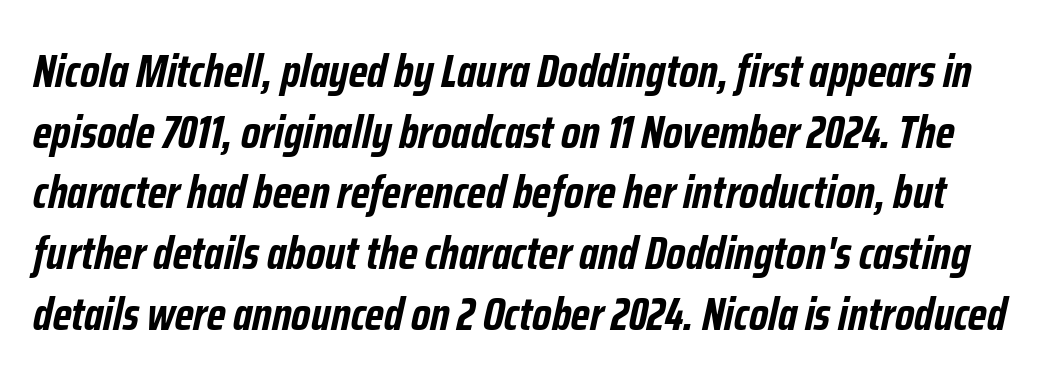
Q: Is the text bold? A: Yes.
Q: Is the text italic (slanted)? A: Yes, it leans right by about 12 degrees.
Q: Is the text underlined? A: No.
Q: Is the spacing between letters normal or unusually wide? A: Normal.
Q: Is the spacing between lines tight, normal or loose? A: Normal.
Q: Width (condensed, normal, or wide)? A: Condensed.
Q: Stroke contrast? A: Low.
Q: x-height? A: Medium.
Q: Monospaced? A: No.
